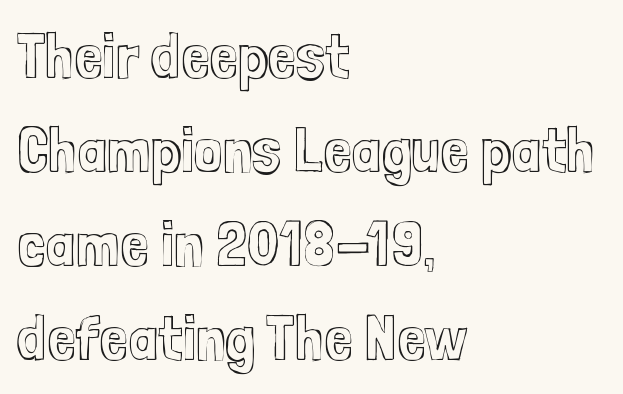
Descenders are the only things crossing below the line. Notice how the stems are strictly vertical — no italics here. The text block is weighted toward the left margin, trailing off unevenly rightward. How would I describe the line gaps? Plain and ordinary.
